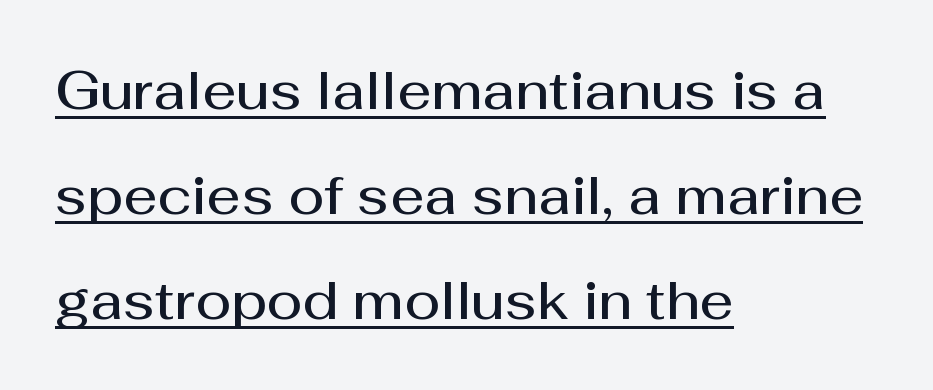
Q: Is the text bold? A: Semi-bold.
Q: Is the text italic (slanted)? A: No, it is upright.
Q: Is the typeface a serif or a sans-serif typeface? A: Sans-serif.
Q: Is the text underlined? A: Yes.
Q: How is the paragraph aligned? A: Left-aligned.
Q: Is the spacing between letters normal or unusually wide? A: Normal.
Q: Is the spacing between lines tight, normal or loose? A: Loose.
Q: Width (condensed, normal, or wide)? A: Normal.
Q: Stroke contrast? A: Medium.
Q: x-height? A: Medium.
Q: Monospaced? A: No.
